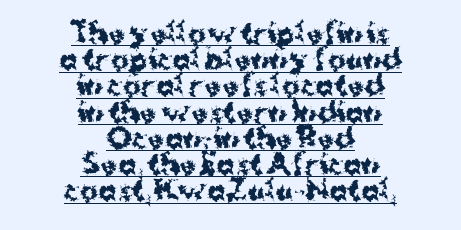
{"italic": "no", "bold": "yes", "underline": "yes", "align": "center", "line_spacing": "tight", "line_spacing_ratio": 0.97, "letter_spacing": "normal", "letter_spacing_em": 0.0, "glyph_px": 27}
